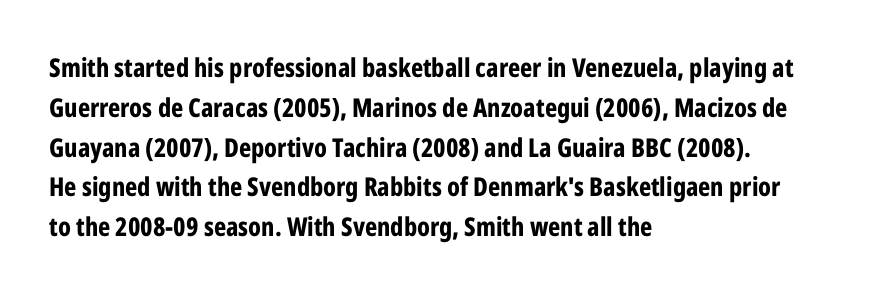
Plenty of ink on the page — the face is bold. Vertical spacing — default. Descenders hang freely into open space. All the whitespace from short lines collects on the right. This rendering leaves character spacing at its baseline value. Do the letters lean? They stand straight.
